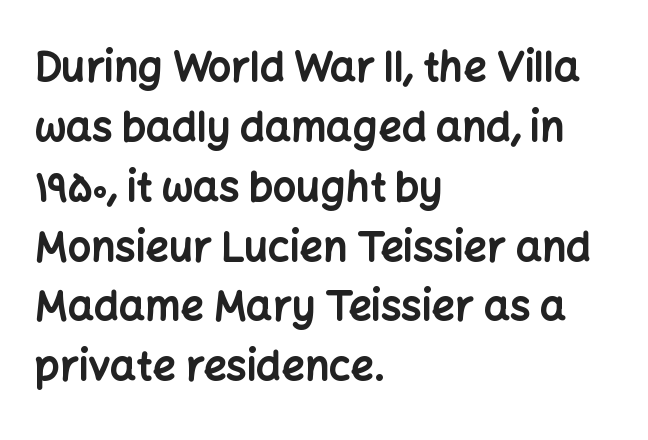
Q: Is the text bold? A: Yes.
Q: Is the text italic (slanted)? A: No, it is upright.
Q: Is the typeface a serif or a sans-serif typeface? A: Sans-serif.
Q: Is the text underlined? A: No.
Q: How is the paragraph aligned? A: Left-aligned.
Q: Is the spacing between letters normal or unusually wide? A: Normal.
Q: Is the spacing between lines tight, normal or loose? A: Normal.
Q: Width (condensed, normal, or wide)? A: Normal.
Q: Stroke contrast? A: Low.
Q: x-height? A: Medium.
Q: Monospaced? A: No.
